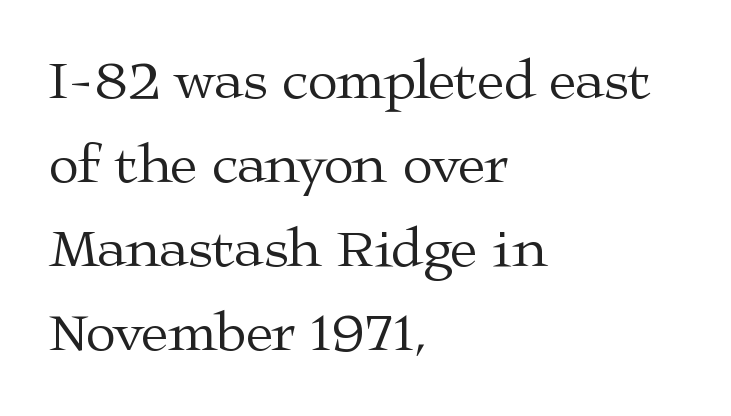
{"serif": "yes", "italic": "no", "bold": "no", "weight": "regular", "width": "wide", "stroke_contrast": "medium", "x_height": "medium", "monospaced": "no", "underline": "no", "align": "left", "line_spacing": "normal", "line_spacing_ratio": 1.53, "letter_spacing": "normal", "letter_spacing_em": 0.0, "glyph_px": 55}
